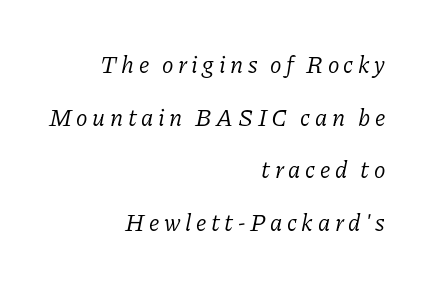
{"italic": "yes", "lean": "right", "slant_degrees": 11, "bold": "no", "underline": "no", "align": "right", "line_spacing": "loose", "line_spacing_ratio": 2.19, "glyph_px": 24}
